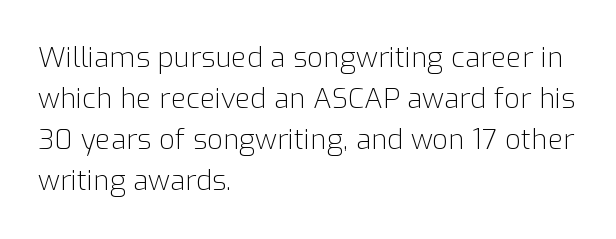
{"serif": "no", "italic": "no", "bold": "no", "weight": "light", "width": "normal", "stroke_contrast": "low", "x_height": "medium", "monospaced": "no", "underline": "no", "align": "left", "line_spacing": "normal", "line_spacing_ratio": 1.47, "letter_spacing": "normal", "letter_spacing_em": 0.0, "glyph_px": 28}
